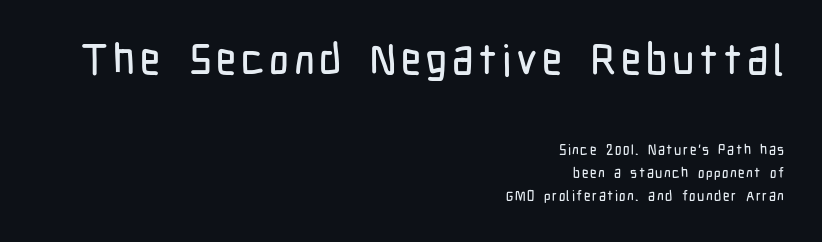
A typesetter would mark this as roman, not italic. A typesetter would call this proportional, since set widths differ per character. Observe the absence of serifs on each vertical stroke in this sample. The letters in the upper block stand taller than those in the block below. Leading matches the norm, producing a regular column. Underline: absent.
